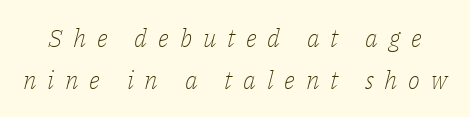
The zone under the glyphs is completely vacant. One glance says typical: line gaps are just what's usual. The font sits on the lighter half of the weight spectrum, regular included. Here the glyphs are tracked loosely, breaking word shapes into spaced letters.
